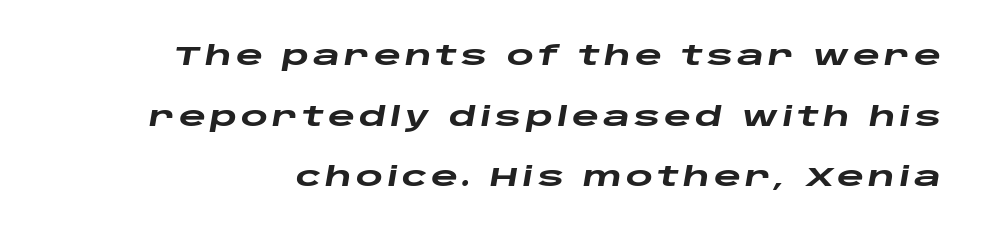
{"italic": "yes", "lean": "right", "slant_degrees": 10, "bold": "yes", "underline": "no", "line_spacing": "loose", "line_spacing_ratio": 2.33, "glyph_px": 26}
